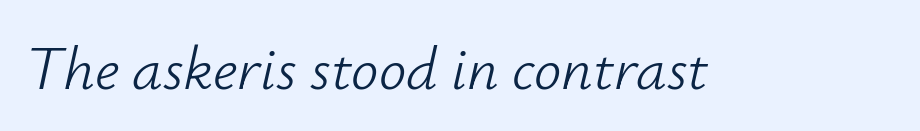
The image shows 61 px light type, italic (leaning right); set normal letter spacing, not underlined; low stroke contrast and a small x-height.
